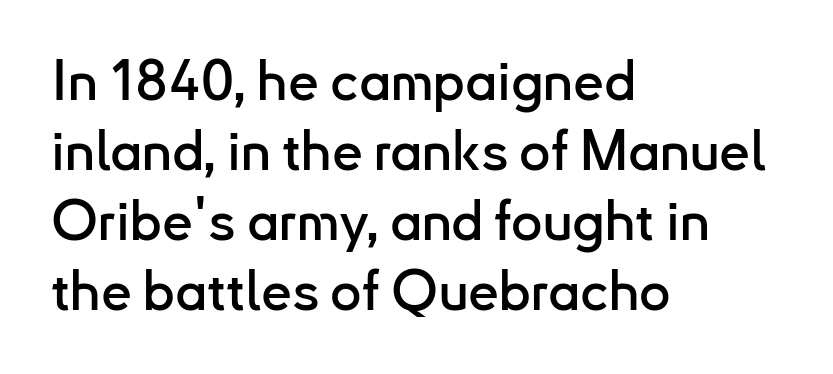
Q: Is the text italic (slanted)? A: No, it is upright.
Q: Is the typeface a serif or a sans-serif typeface? A: Sans-serif.
Q: Is the text underlined? A: No.
Q: How is the paragraph aligned? A: Left-aligned.
Q: Is the spacing between letters normal or unusually wide? A: Normal.
Q: Is the spacing between lines tight, normal or loose? A: Normal.
Q: Width (condensed, normal, or wide)? A: Normal.
Q: Stroke contrast? A: Low.
Q: x-height? A: Small.
Q: Monospaced? A: No.
